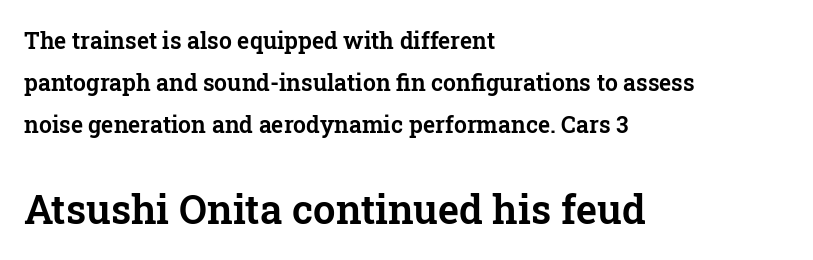
Q: Is the text italic (slanted)? A: No, it is upright.
Q: Is the typeface a serif or a sans-serif typeface? A: Serif.
Q: Is the text underlined? A: No.
Q: How is the paragraph aligned? A: Left-aligned.
Q: Is the spacing between letters normal or unusually wide? A: Normal.
Q: Which block of text is set in a larger size, the first (top) or the second (bottom)? A: The second (bottom) one.
Q: Width (condensed, normal, or wide)? A: Normal.
Q: Stroke contrast? A: Low.
Q: x-height? A: Medium.
Q: Monospaced? A: No.
